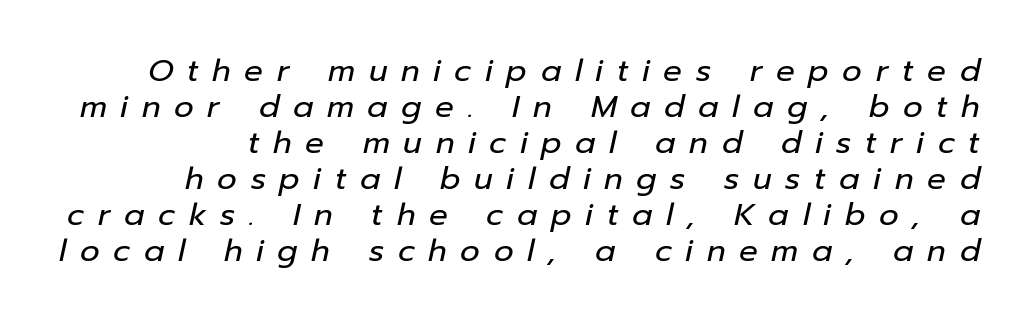
The image shows 31 px regular-weight type, italic (leaning right); set line spacing 1.16x, unusually wide letter spacing (+0.44 em), not underlined; low stroke contrast and a medium x-height.
